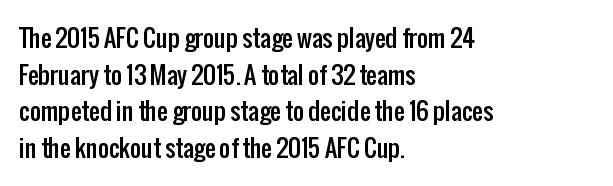
{"italic": "no", "underline": "no", "align": "left", "line_spacing": "normal", "line_spacing_ratio": 1.53, "letter_spacing": "normal", "letter_spacing_em": 0.0, "glyph_px": 24}
